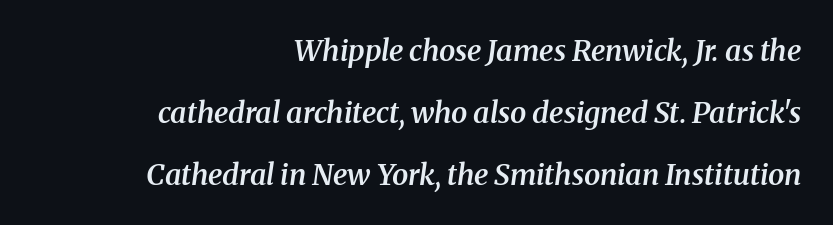
{"serif": "yes", "italic": "yes", "lean": "right", "slant_degrees": 8, "bold": "semi", "weight": "semibold", "width": "normal", "stroke_contrast": "medium", "x_height": "medium", "monospaced": "no", "underline": "no", "align": "right", "line_spacing": "loose", "line_spacing_ratio": 2.13, "letter_spacing": "normal", "letter_spacing_em": 0.0, "glyph_px": 29}
